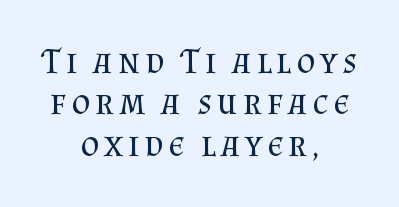
Q: Is the text bold? A: No.
Q: Is the text italic (slanted)? A: No, it is upright.
Q: Is the typeface a serif or a sans-serif typeface? A: Serif.
Q: Is the text underlined? A: No.
Q: How is the paragraph aligned? A: Centered.
Q: Is the spacing between lines tight, normal or loose? A: Tight.
Q: Width (condensed, normal, or wide)? A: Normal.
Q: Stroke contrast? A: Medium.
Q: x-height? A: Small.
Q: Monospaced? A: No.
